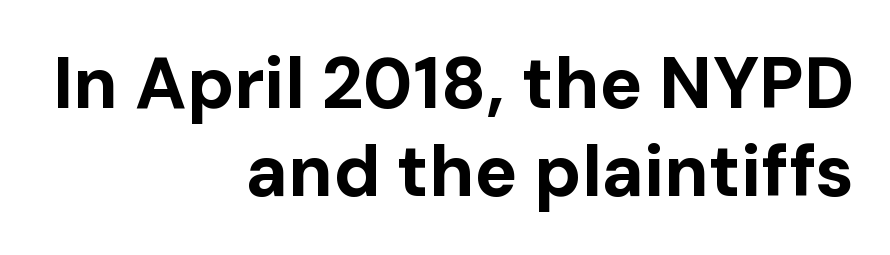
The passage shown is emphatically bold. Nope, not italic — everything's standing straight. Font category for this specimen: sans-serif. Beneath every word, the page is bare. Leftover space on each line is placed entirely before the opening word.
